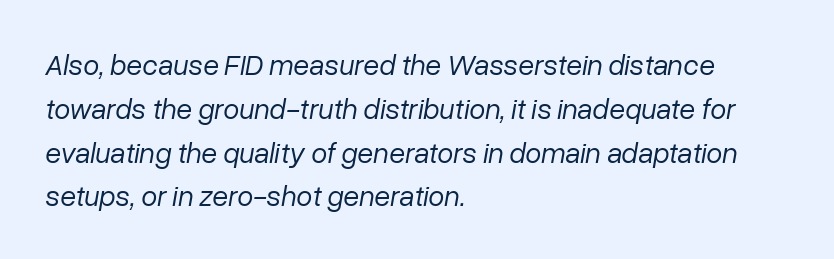
The image shows 29 px regular-weight type, italic (leaning right); set left-aligned, normal line spacing (1.51x), normal letter spacing, not underlined; low stroke contrast and a medium x-height.
